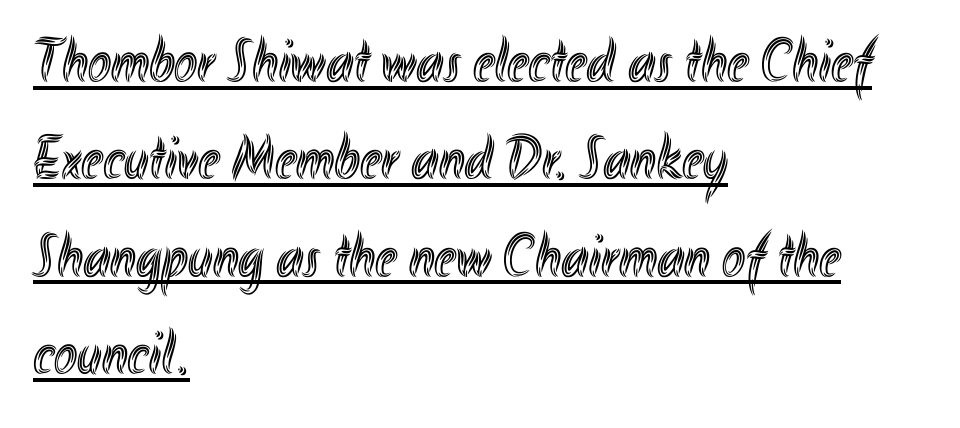
Line spacing here is normal. Left-aligned paragraph, ragged on the right. Looks like someone drew a line under every word here. Glyph-to-glyph distance matches everyday printed text.
